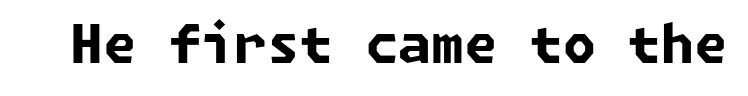
You can tell from the bare stems that sans-serif type was used. Spacing between characters is what you'd get straight out of the box. Plain, unruled lines of type. Strokes here are thick enough to call this a true bold.
